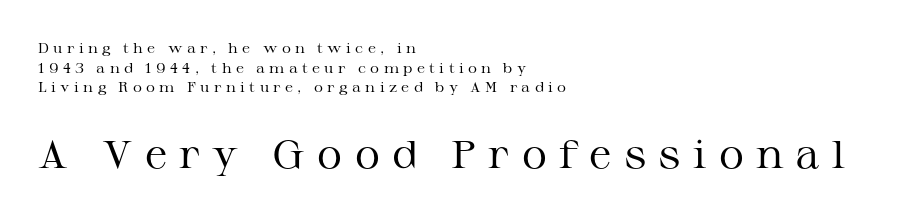
{"serif": "yes", "italic": "no", "bold": "no", "weight": "regular", "width": "wide", "stroke_contrast": "medium", "x_height": "medium", "monospaced": "no", "underline": "no", "align": "left", "line_spacing": "normal", "line_spacing_ratio": 1.41, "letter_spacing": "wide", "letter_spacing_em": 0.31, "larger_block": "second", "size_ratio": 2.79, "glyph_px": 39}
